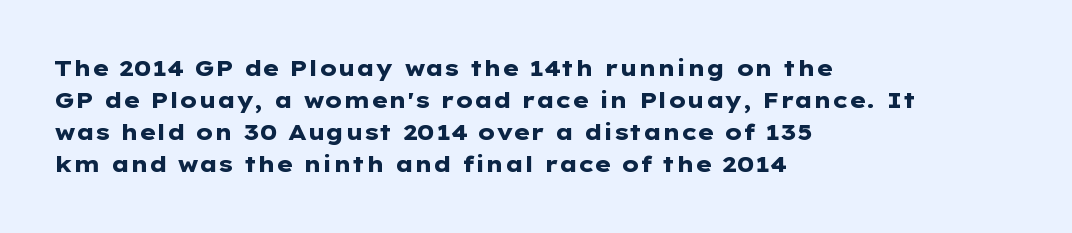
These lines were composed using upright roman letters. Bare-footed words on every line. The vertical gap from one line to the next is medium. Leftover space on each line is placed entirely after the last word. The line texture is even and compact thanks to regular tracking.
